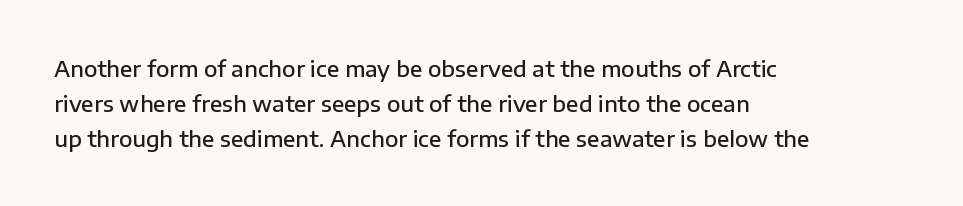
Q: Is the text bold? A: Semi-bold.
Q: Is the text italic (slanted)? A: No, it is upright.
Q: Is the text underlined? A: No.
Q: How is the paragraph aligned? A: Left-aligned.
Q: Is the spacing between letters normal or unusually wide? A: Normal.
Q: Is the spacing between lines tight, normal or loose? A: Normal.
